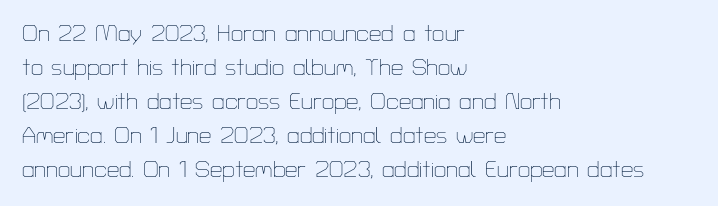
The image shows 22 px text type, upright; set left-aligned, normal line spacing (1.55x), normal letter spacing, not underlined.
